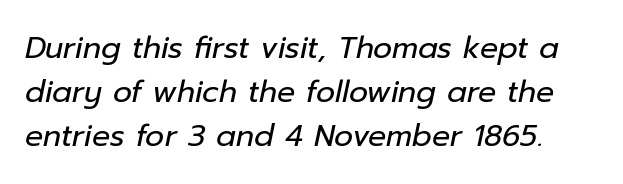
Q: Is the text bold? A: No.
Q: Is the text italic (slanted)? A: Yes, it leans right by about 12 degrees.
Q: Is the text underlined? A: No.
Q: Is the spacing between letters normal or unusually wide? A: Normal.
Q: Is the spacing between lines tight, normal or loose? A: Normal.
Q: Width (condensed, normal, or wide)? A: Normal.
Q: Stroke contrast? A: Low.
Q: x-height? A: Medium.
Q: Monospaced? A: No.
